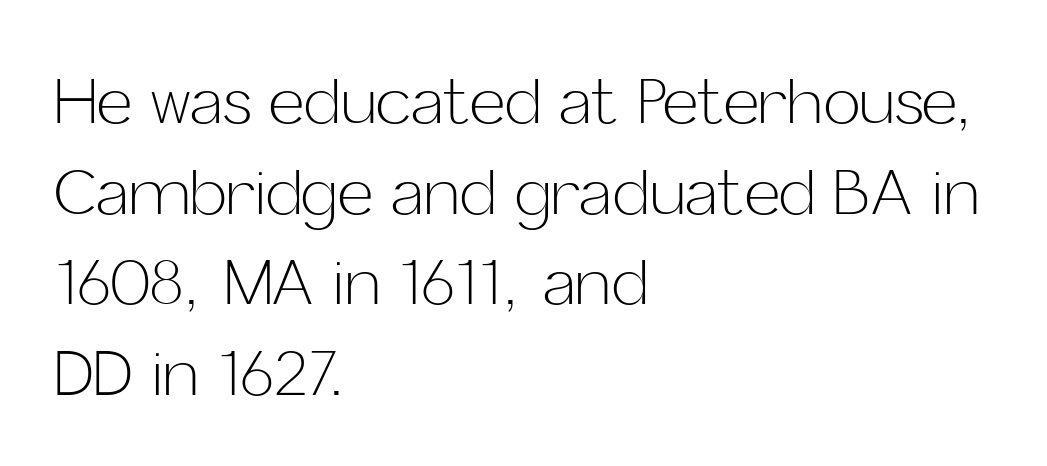
The image shows 62 px light sans-serif type, upright; set left-aligned, normal line spacing (1.46x), normal letter spacing, not underlined; low stroke contrast and a medium x-height.
